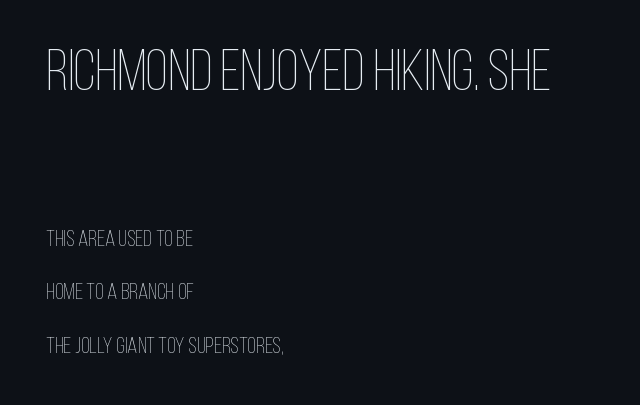
{"italic": "no", "bold": "no", "weight": "thin", "width": "condensed", "stroke_contrast": "low", "x_height": "large", "monospaced": "no", "underline": "no", "align": "left", "line_spacing": "loose", "line_spacing_ratio": 2.33, "letter_spacing": "normal", "letter_spacing_em": 0.0, "larger_block": "first", "size_ratio": 2.52, "glyph_px": 58}
